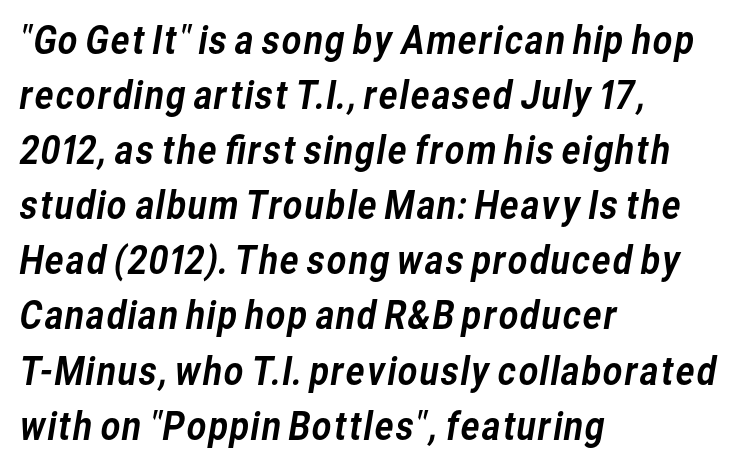
The lines in this sample share a left origin and differ only in where they stop. This sample keeps an unexceptional amount of space between lines. The face used here is rendered with its standard letterfit. The face used here is proportionally spaced, like ordinary book or web type. Words float on clear page, feet unadorned. Serif or sans? Sans — the stroke terminals are bare.
